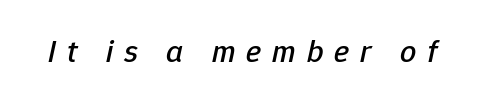
The face used here is proportionally spaced, like ordinary book or web type. Clear beneath every line of the passage. The specimen reads as italic at a glance. Between one letter and the next there's a generous, obvious gap.
